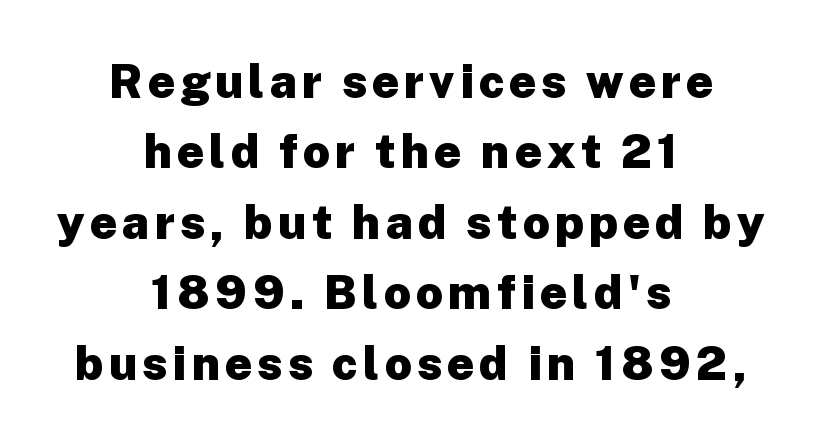
The letters advance in unequal steps, a hallmark of proportional type. The passage shown stacks its lines at a standard gap. Students, this is bold: see how much ink each stroke carries. Letters rest on an invisible, unmarked baseline. These lines are centered, leaving both edges ragged. Posture: vertical.
